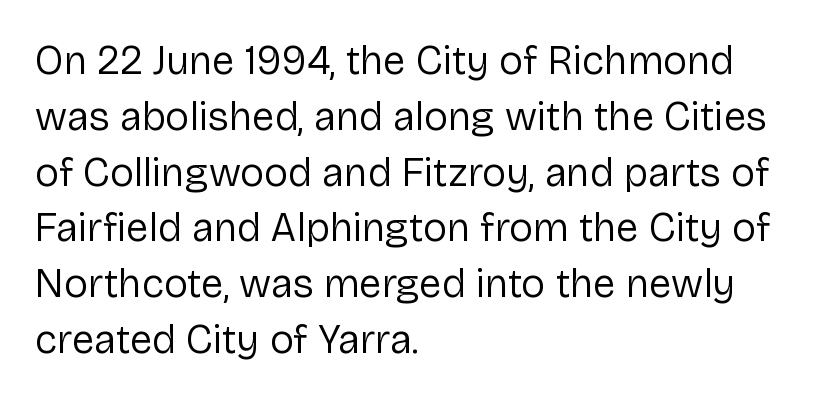
Q: Is the text bold? A: No.
Q: Is the text italic (slanted)? A: No, it is upright.
Q: Is the typeface a serif or a sans-serif typeface? A: Sans-serif.
Q: Is the text underlined? A: No.
Q: How is the paragraph aligned? A: Left-aligned.
Q: Is the spacing between letters normal or unusually wide? A: Normal.
Q: Is the spacing between lines tight, normal or loose? A: Normal.
Q: Width (condensed, normal, or wide)? A: Normal.
Q: Stroke contrast? A: Low.
Q: x-height? A: Medium.
Q: Monospaced? A: No.
